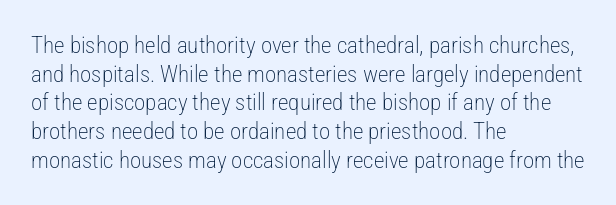
{"italic": "no", "bold": "no", "underline": "no", "align": "left", "line_spacing": "normal", "line_spacing_ratio": 1.25, "letter_spacing": "normal", "letter_spacing_em": 0.0, "glyph_px": 23}
